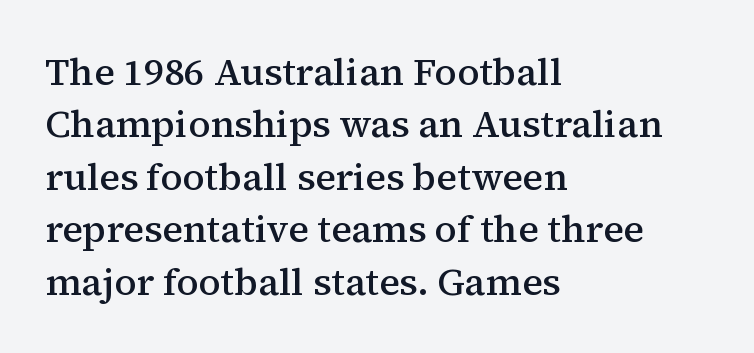
Q: Is the text bold? A: Semi-bold.
Q: Is the text italic (slanted)? A: No, it is upright.
Q: Is the typeface a serif or a sans-serif typeface? A: Serif.
Q: Is the text underlined? A: No.
Q: How is the paragraph aligned? A: Left-aligned.
Q: Is the spacing between letters normal or unusually wide? A: Normal.
Q: Is the spacing between lines tight, normal or loose? A: Normal.
Q: Width (condensed, normal, or wide)? A: Normal.
Q: Stroke contrast? A: Medium.
Q: x-height? A: Medium.
Q: Monospaced? A: No.
